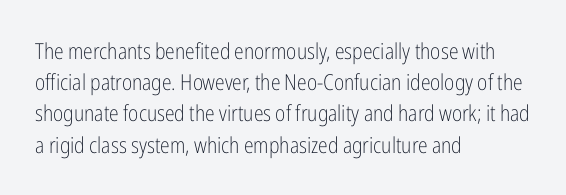
Every row of glyphs begins at an identical x-position on the left. The typesetting does not lean heavy: it is not bold. One glance says typical: line gaps are just what's usual. Underlining? Definitely not there.
